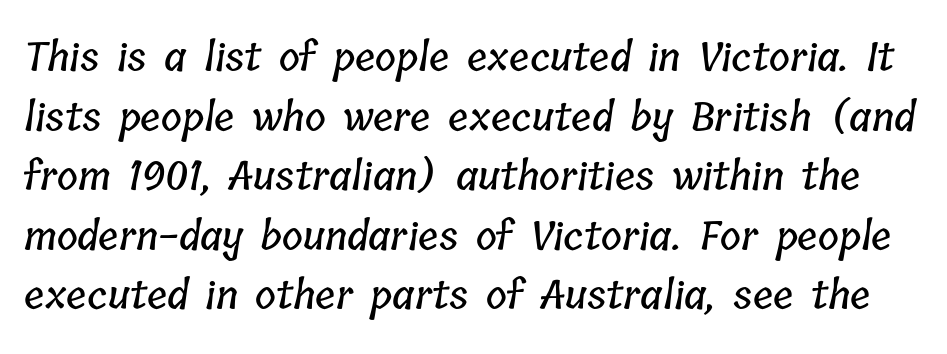
The line texture is even and compact thanks to regular tracking. This sample has the flowing, uneven cadence of proportional lettering. Leading: standard. The space directly below the letters is spotless.
